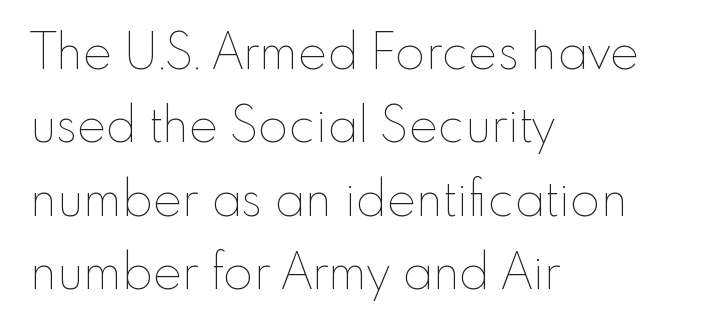
{"italic": "no", "bold": "no", "weight": "thin", "width": "normal", "stroke_contrast": "low", "x_height": "small", "monospaced": "no", "underline": "no", "align": "left", "line_spacing": "normal", "line_spacing_ratio": 1.5, "letter_spacing": "normal", "letter_spacing_em": 0.0, "glyph_px": 49}
